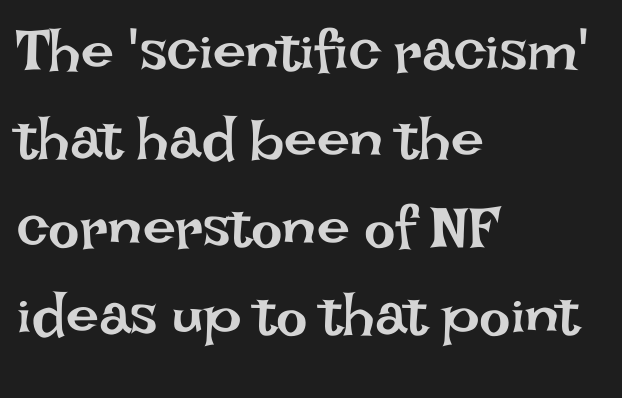
{"italic": "no", "bold": "no", "weight": "regular", "width": "normal", "stroke_contrast": "low", "x_height": "large", "monospaced": "no", "underline": "no", "align": "left", "line_spacing": "normal", "line_spacing_ratio": 1.49, "letter_spacing": "normal", "letter_spacing_em": 0.0, "glyph_px": 59}
